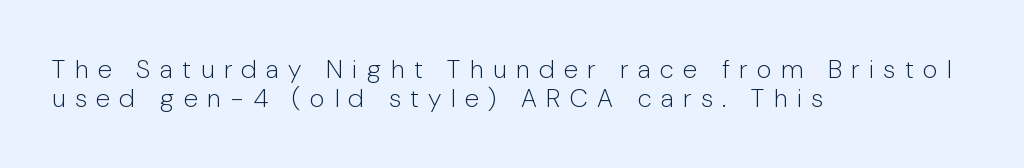
The foot of each line stays bare and open. Ordinary non-slanted type is in use. Horizontally, the lines are justified to the leading edge only. Compared with typical paragraphs, the rows here are closer together.
